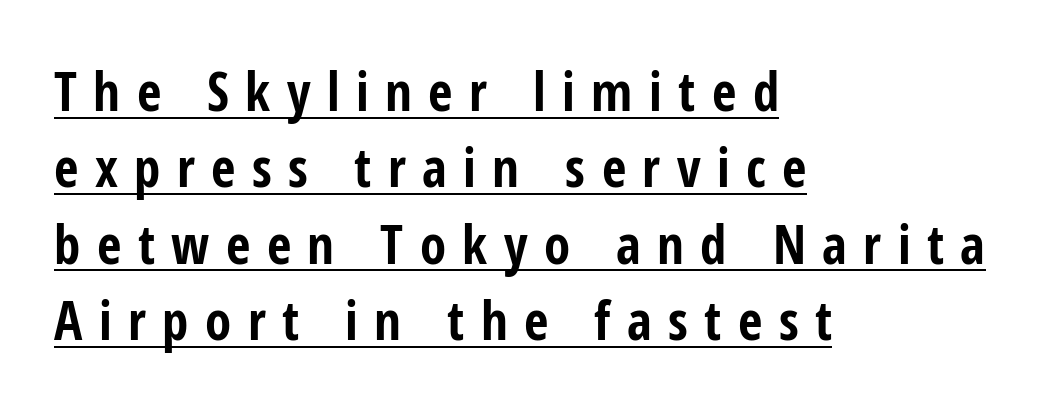
The letters are spread apart with noticeably loose tracking. The face used here is proportionally spaced, like ordinary book or web type. The face used here is a sans, in the tradition of grotesques and geometrics. A typesetter would call this leading conventional body-copy spacing. These lines carry a lot of weight — the face is fully bold. Line starts are locked; line ends wander.
